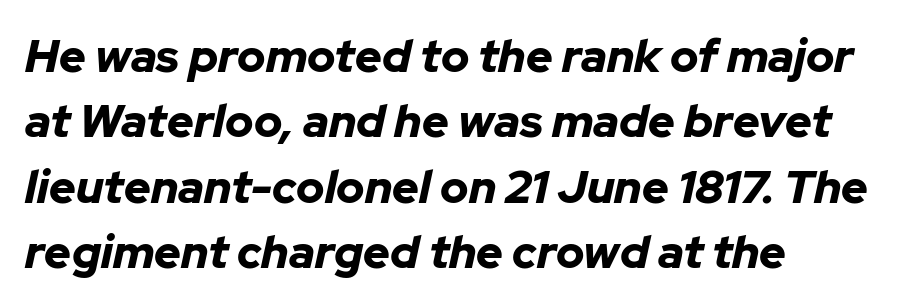
Slant detected: the letters are inclined. Plain, unruled lines of type. The lines are quadded left. Vertically, the passage feels balanced, rows spaced as you'd expect. The passage shown is typed in a proportional face where columns would drift. In terms of weight, the rendering is a true, heavy bold.
